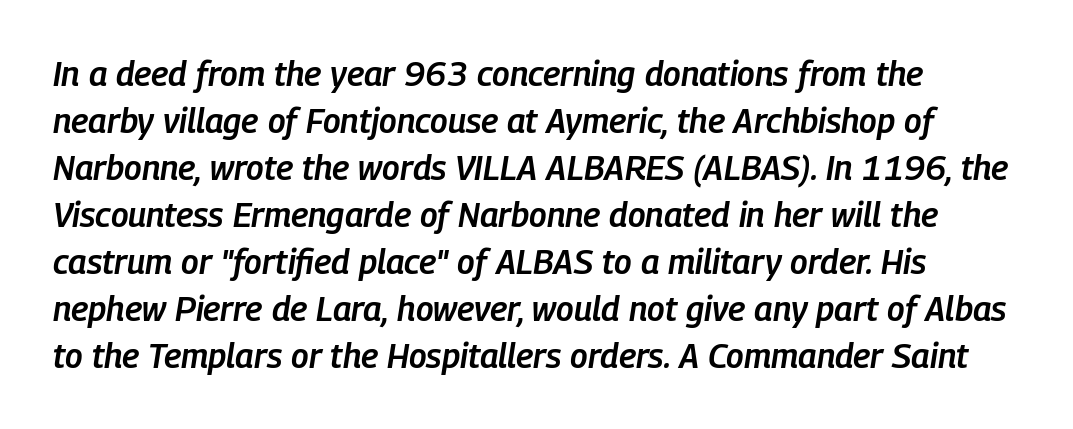
The image shows 34 px semibold, condensed type, italic (leaning right); set left-aligned, normal line spacing (1.38x), normal letter spacing, not underlined; low stroke contrast and a medium x-height.
